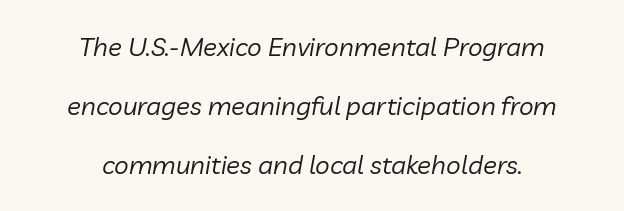
Q: Is the text bold? A: No.
Q: Is the text italic (slanted)? A: Yes, it leans right by about 10 degrees.
Q: Is the text underlined? A: No.
Q: How is the paragraph aligned? A: Centered.
Q: Is the spacing between letters normal or unusually wide? A: Normal.
Q: Is the spacing between lines tight, normal or loose? A: Loose.
